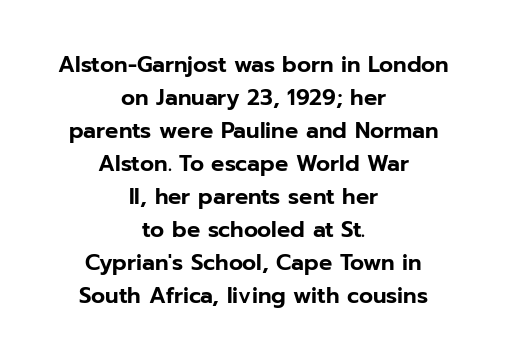
{"italic": "no", "underline": "no", "align": "center", "line_spacing": "normal", "line_spacing_ratio": 1.5, "letter_spacing": "normal", "letter_spacing_em": 0.0, "glyph_px": 22}
